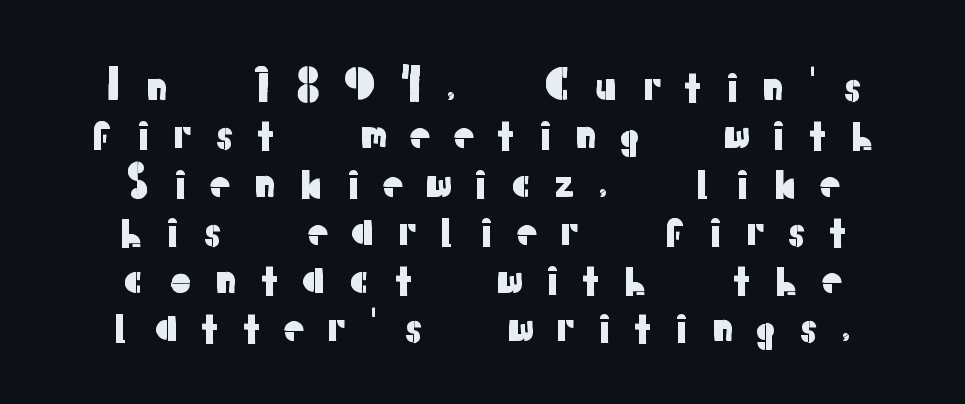
{"serif": "no", "italic": "no", "width": "normal", "stroke_contrast": "low", "x_height": "medium", "monospaced": "no", "underline": "no", "align": "center", "line_spacing": "tight", "line_spacing_ratio": 1.15, "letter_spacing": "wide", "letter_spacing_em": 0.48, "glyph_px": 42}
